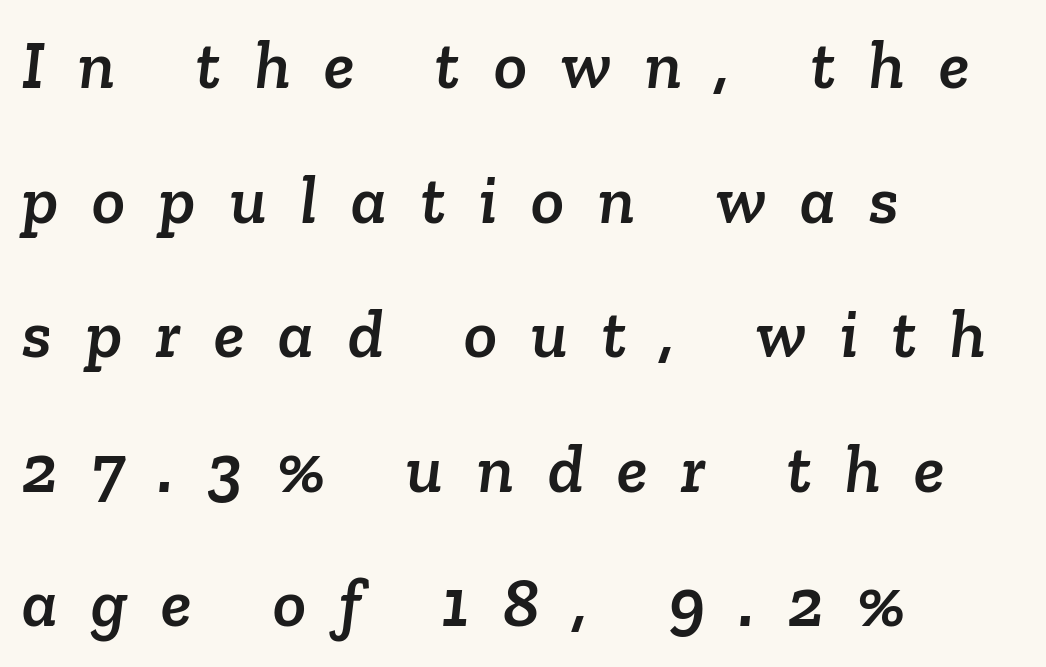
Q: Is the typeface a serif or a sans-serif typeface? A: Serif.
Q: Is the text underlined? A: No.
Q: How is the paragraph aligned? A: Left-aligned.
Q: Is the spacing between letters normal or unusually wide? A: Unusually wide.
Q: Is the spacing between lines tight, normal or loose? A: Loose.
Q: Width (condensed, normal, or wide)? A: Normal.
Q: Stroke contrast? A: Low.
Q: x-height? A: Medium.
Q: Monospaced? A: No.
